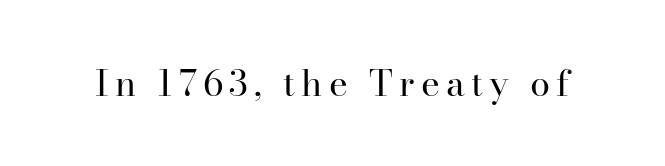
{"serif": "yes", "italic": "no", "bold": "no", "weight": "regular", "width": "normal", "stroke_contrast": "high", "x_height": "small", "monospaced": "no", "underline": "no", "glyph_px": 36}
